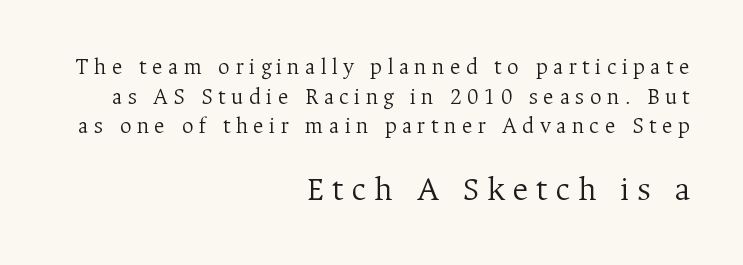
{"serif": "yes", "italic": "no", "bold": "no", "weight": "light", "width": "normal", "stroke_contrast": "medium", "x_height": "medium", "monospaced": "no", "underline": "no", "align": "right", "line_spacing": "normal", "line_spacing_ratio": 1.29, "letter_spacing": "wide", "letter_spacing_em": 0.23, "larger_block": "second", "size_ratio": 1.48, "glyph_px": 34}
